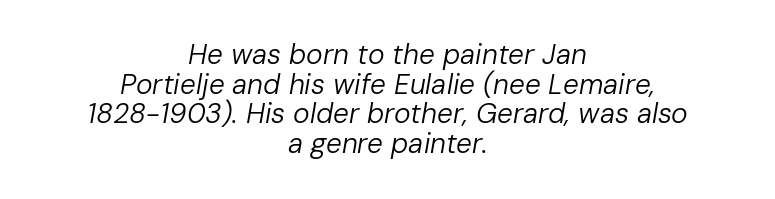
The image shows 28 px regular-weight type, italic (leaning right); set centered, tight line spacing (1.06x), normal letter spacing, not underlined; low stroke contrast and a medium x-height.
